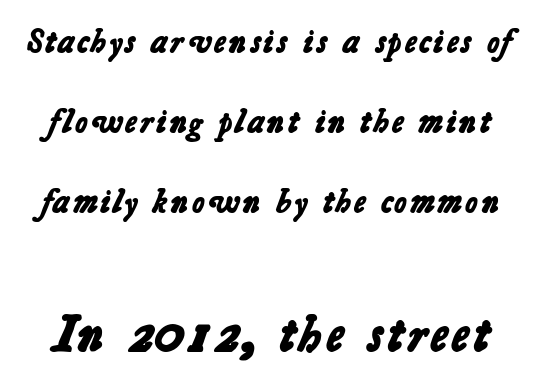
{"serif": "no", "bold": "yes", "weight": "bold", "width": "normal", "stroke_contrast": "low", "x_height": "medium", "monospaced": "no", "underline": "no", "line_spacing": "loose", "line_spacing_ratio": 2.36, "letter_spacing": "normal", "letter_spacing_em": 0.0, "larger_block": "second", "size_ratio": 1.5, "glyph_px": 51}
